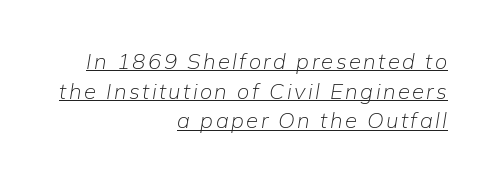
Stem width sits at or under what a default text font uses. The compositor pushed each line to the right boundary. The sample's only ornament is a line tracing under the words. Notice how the stems are inclined rather than vertical — that's the hallmark of italics. The rendering uses a moderate line-height, typical for paragraphs.
